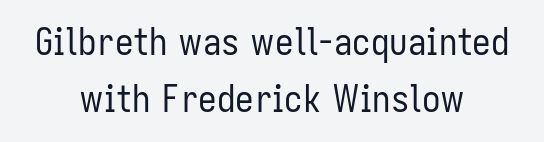
The foot of each line stays bare and open. These lines were composed using upright roman letters. Font category for this specimen: sans-serif. The paragraph shown floats in the horizontal middle. There is no visible air inserted between adjacent glyphs. Stem width sits at or under what a default text font uses.
